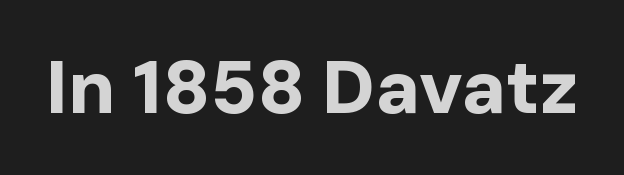
{"serif": "no", "italic": "no", "bold": "yes", "weight": "bold", "width": "normal", "stroke_contrast": "low", "x_height": "medium", "monospaced": "no", "underline": "no", "letter_spacing": "normal", "letter_spacing_em": 0.0, "glyph_px": 75}
